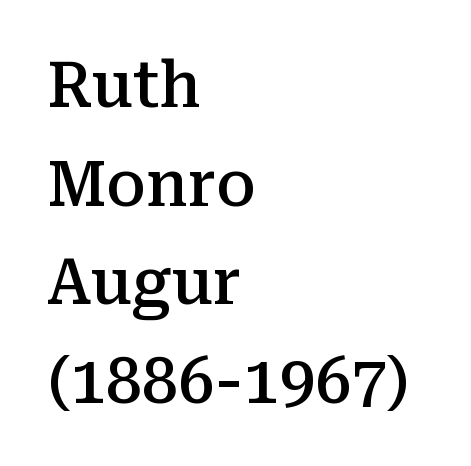
The image shows 64 px semibold serif type, upright; set left-aligned, normal line spacing (1.54x), normal letter spacing, not underlined; medium stroke contrast and a medium x-height.
